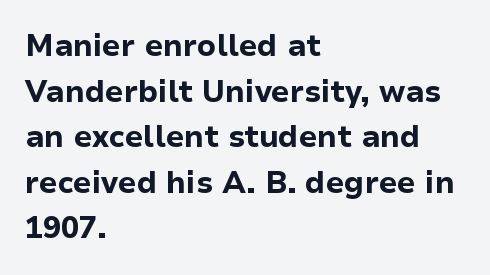
{"serif": "no", "italic": "no", "bold": "yes", "weight": "bold", "width": "normal", "stroke_contrast": "low", "x_height": "medium", "monospaced": "no", "underline": "no", "align": "left", "line_spacing": "normal", "line_spacing_ratio": 1.52, "letter_spacing": "normal", "letter_spacing_em": 0.0, "glyph_px": 30}
